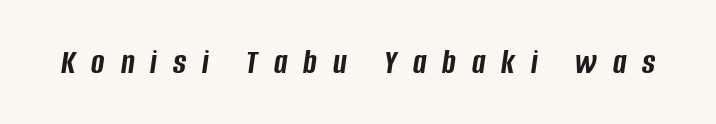
{"italic": "yes", "lean": "right", "slant_degrees": 8, "bold": "yes", "weight": "semibold", "width": "condensed", "stroke_contrast": "low", "x_height": "large", "monospaced": "no", "underline": "no", "letter_spacing": "wide", "letter_spacing_em": 0.44, "glyph_px": 36}
